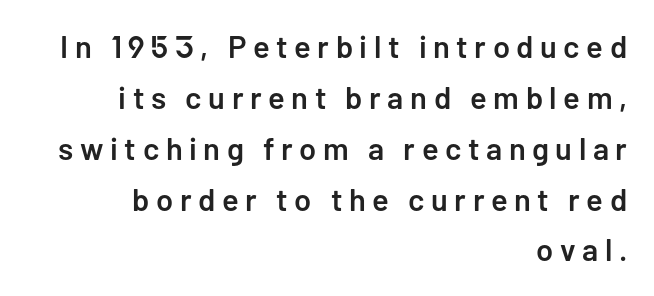
{"serif": "no", "italic": "no", "bold": "semi", "weight": "semibold", "width": "normal", "stroke_contrast": "low", "x_height": "medium", "monospaced": "no", "underline": "no", "align": "right", "line_spacing": "normal", "line_spacing_ratio": 1.64, "letter_spacing": "wide", "letter_spacing_em": 0.21, "glyph_px": 31}
